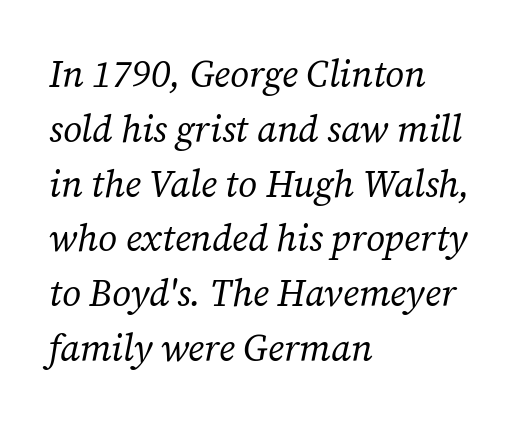
The image shows 37 px regular-weight serif type, italic (leaning right); set left-aligned, normal line spacing (1.48x), normal letter spacing, not underlined; low stroke contrast and a medium x-height.
